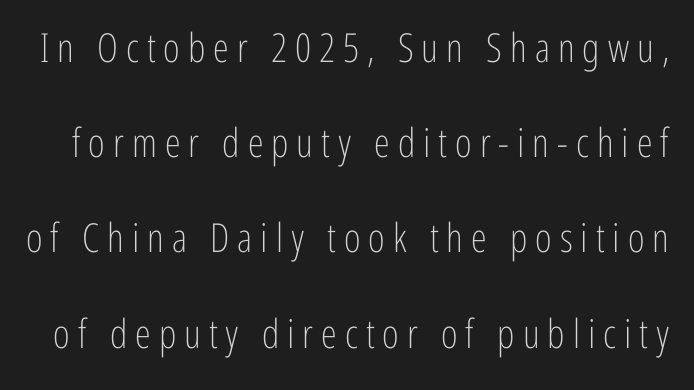
Q: Is the text bold? A: No.
Q: Is the text italic (slanted)? A: No, it is upright.
Q: Is the typeface a serif or a sans-serif typeface? A: Sans-serif.
Q: Is the text underlined? A: No.
Q: Is the spacing between letters normal or unusually wide? A: Unusually wide.
Q: Is the spacing between lines tight, normal or loose? A: Loose.
Q: Width (condensed, normal, or wide)? A: Condensed.
Q: Stroke contrast? A: Low.
Q: x-height? A: Medium.
Q: Monospaced? A: No.
